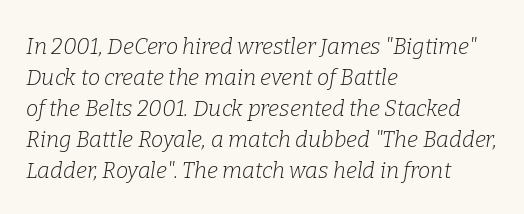
Q: Is the text bold? A: No.
Q: Is the text italic (slanted)? A: Yes, it leans right by about 9 degrees.
Q: Is the text underlined? A: No.
Q: How is the paragraph aligned? A: Left-aligned.
Q: Is the spacing between letters normal or unusually wide? A: Normal.
Q: Is the spacing between lines tight, normal or loose? A: Normal.
